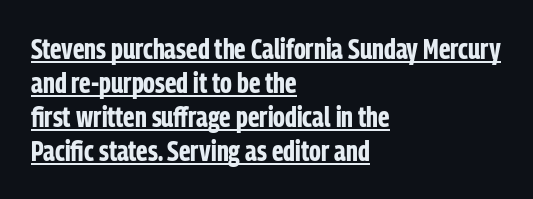
Standard letterfit; no display-style spreading of the glyphs. The letters carry no serifs — their stems end cleanly without finishing strokes. Is this a fixed-width face? No — the glyphs have proportional, varying widths. You'd pick this weight for a headline — it's a proper bold. Compared with a centered layout, this one pins lines to the left instead. This is underlined copy, the kind a proofreader might mark for attention.
